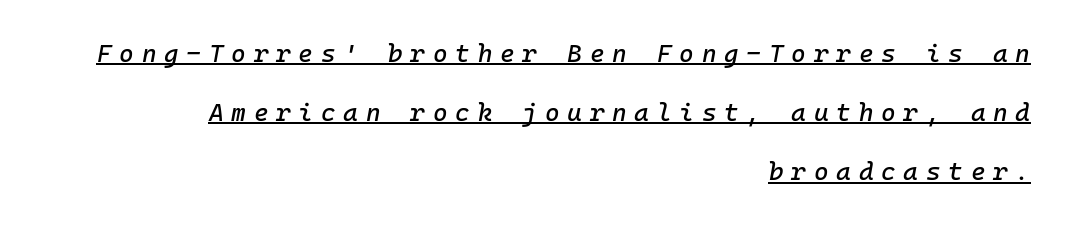
Q: Is the text italic (slanted)? A: Yes, it leans right by about 10 degrees.
Q: Is the text underlined? A: Yes.
Q: How is the paragraph aligned? A: Right-aligned.
Q: Is the spacing between letters normal or unusually wide? A: Unusually wide.
Q: Is the spacing between lines tight, normal or loose? A: Loose.
